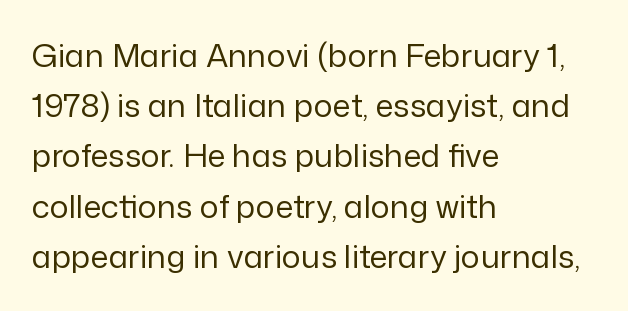
The image shows 32 px regular-weight sans-serif type, upright; set left-aligned, normal line spacing (1.57x), normal letter spacing, not underlined; low stroke contrast and a medium x-height.
